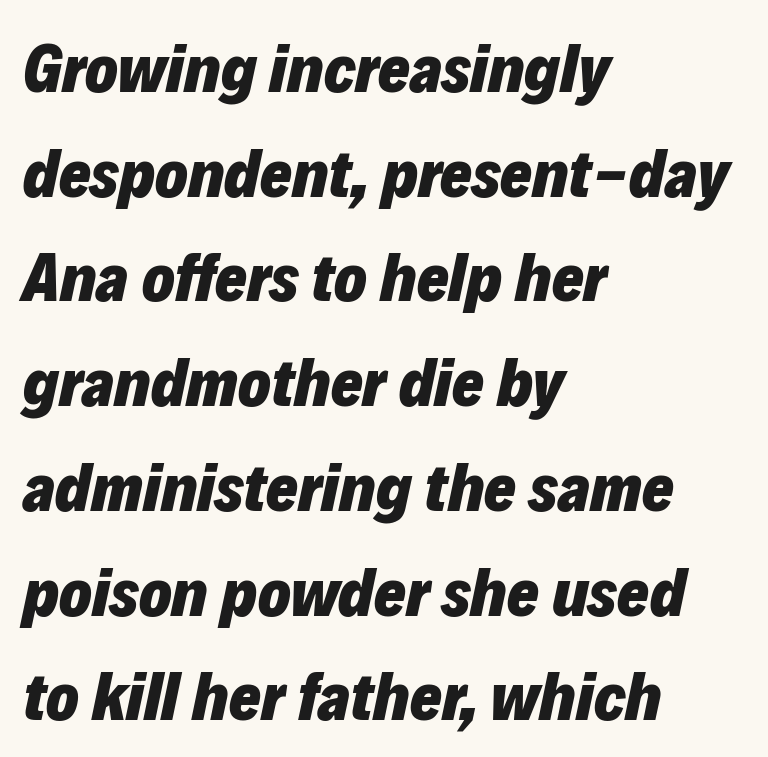
Q: Is the text bold? A: Yes.
Q: Is the text italic (slanted)? A: Yes, it leans right by about 12 degrees.
Q: Is the text underlined? A: No.
Q: How is the paragraph aligned? A: Left-aligned.
Q: Is the spacing between letters normal or unusually wide? A: Normal.
Q: Is the spacing between lines tight, normal or loose? A: Normal.
Q: Width (condensed, normal, or wide)? A: Normal.
Q: Stroke contrast? A: Low.
Q: x-height? A: Medium.
Q: Monospaced? A: No.
